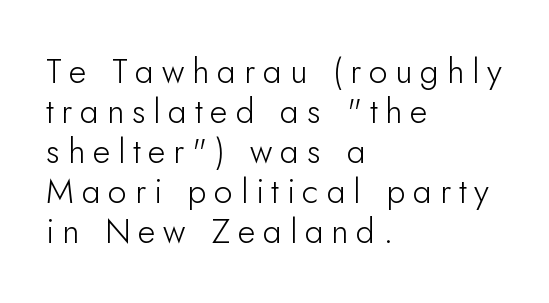
Q: Is the text bold? A: No.
Q: Is the text italic (slanted)? A: No, it is upright.
Q: Is the typeface a serif or a sans-serif typeface? A: Sans-serif.
Q: Is the text underlined? A: No.
Q: How is the paragraph aligned? A: Left-aligned.
Q: Is the spacing between letters normal or unusually wide? A: Unusually wide.
Q: Width (condensed, normal, or wide)? A: Normal.
Q: Stroke contrast? A: Low.
Q: x-height? A: Small.
Q: Monospaced? A: No.
